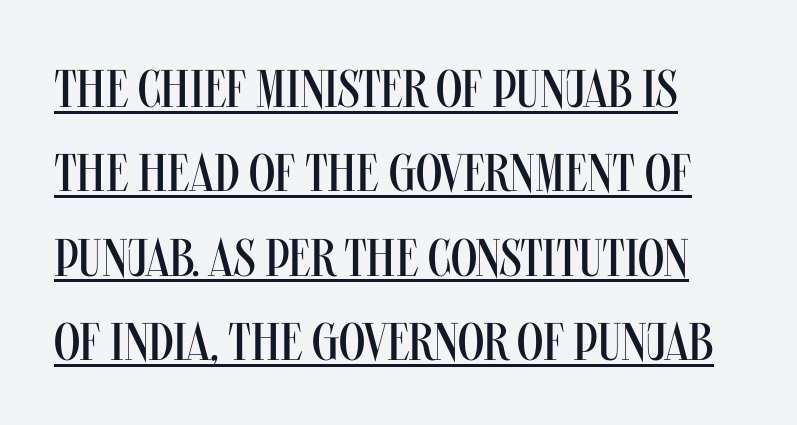
{"serif": "no", "italic": "no", "bold": "no", "weight": "regular", "width": "condensed", "stroke_contrast": "medium", "x_height": "large", "monospaced": "no", "underline": "yes", "line_spacing": "normal", "line_spacing_ratio": 1.59, "letter_spacing": "normal", "letter_spacing_em": 0.0, "glyph_px": 53}
